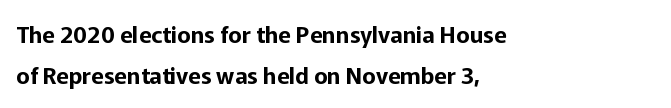
The image shows 23 px text type, upright; set left-aligned, line spacing 1.8x, normal letter spacing, not underlined.
